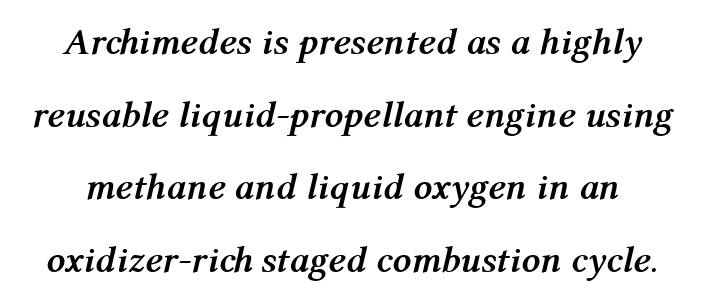
The image shows 37 px semibold type, italic (leaning right); set loose line spacing (1.96x), normal letter spacing, not underlined; medium stroke contrast and a medium x-height.
